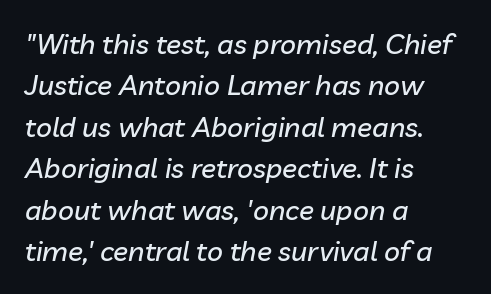
{"italic": "yes", "lean": "right", "slant_degrees": 10, "width": "normal", "stroke_contrast": "low", "x_height": "medium", "monospaced": "no", "underline": "no", "align": "left", "line_spacing": "normal", "line_spacing_ratio": 1.48, "letter_spacing": "normal", "letter_spacing_em": 0.0, "glyph_px": 28}
